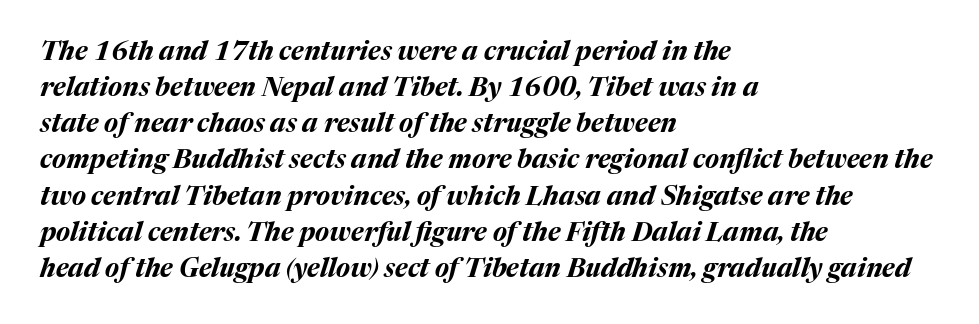
{"italic": "yes", "lean": "right", "slant_degrees": 17, "bold": "yes", "underline": "no", "align": "left", "line_spacing": "normal", "line_spacing_ratio": 1.39, "letter_spacing": "normal", "letter_spacing_em": 0.0, "glyph_px": 26}
